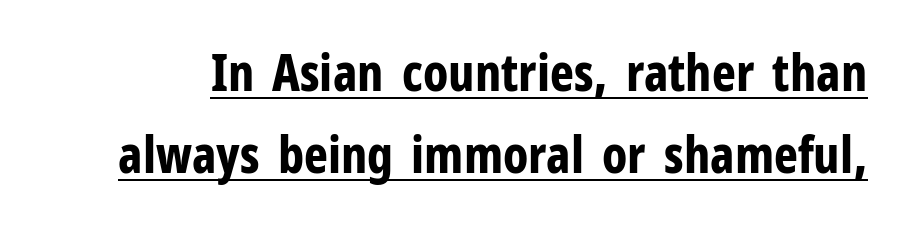
Each letter keeps its own natural width here, so spacing adapts to shape. A full-strength bold gives these letters their thick strokes. Notice how the stems are strictly vertical — no italics here. A sans-serif font was chosen for this passage. The line-height multiplier appears to be the usual default. Does a line run under the words? Yes, clearly.
